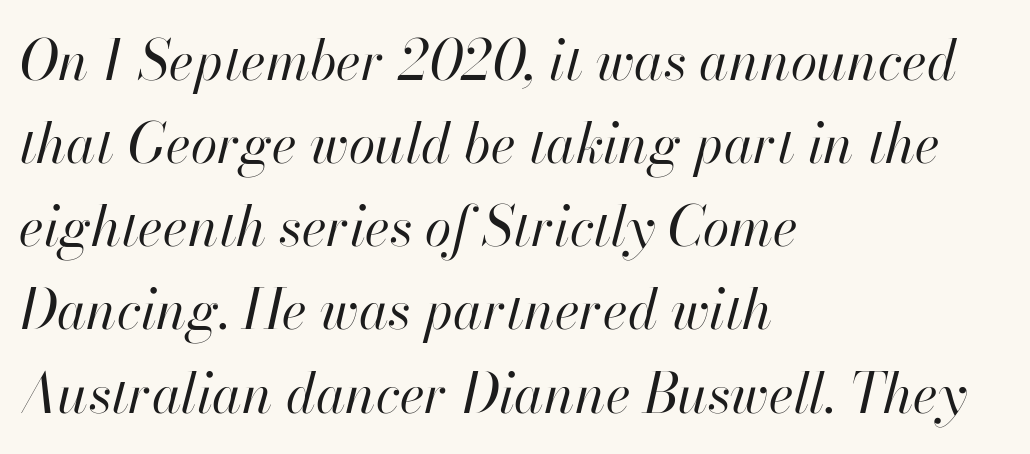
The image shows 54 px regular-weight type, italic (leaning right); set left-aligned, normal line spacing (1.54x), normal letter spacing, not underlined; high stroke contrast and a small x-height.
